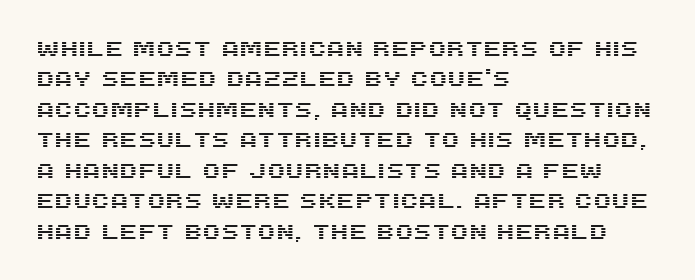
The image shows 21 px text type, upright; set left-aligned, normal line spacing (1.45x), normal letter spacing, not underlined.
